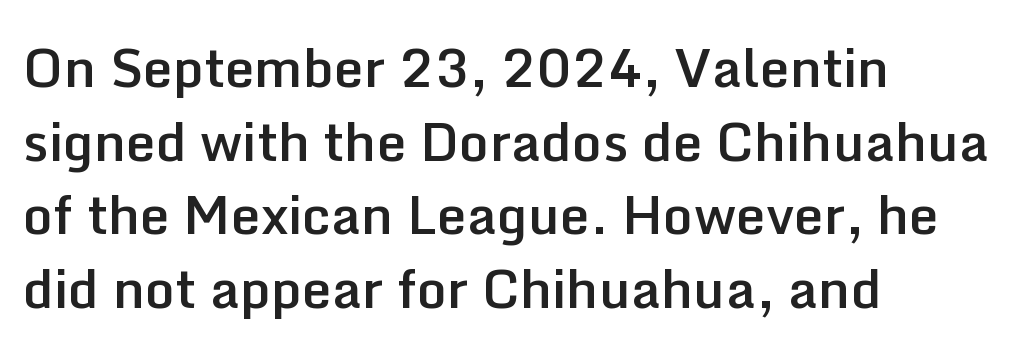
Q: Is the text bold? A: Semi-bold.
Q: Is the text italic (slanted)? A: No, it is upright.
Q: Is the typeface a serif or a sans-serif typeface? A: Sans-serif.
Q: Is the text underlined? A: No.
Q: How is the paragraph aligned? A: Left-aligned.
Q: Is the spacing between letters normal or unusually wide? A: Normal.
Q: Is the spacing between lines tight, normal or loose? A: Normal.
Q: Width (condensed, normal, or wide)? A: Normal.
Q: Stroke contrast? A: Low.
Q: x-height? A: Medium.
Q: Monospaced? A: No.
